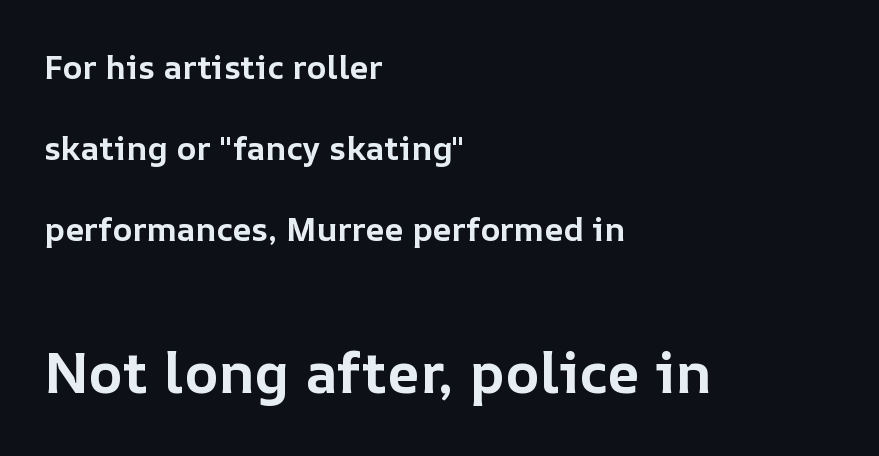
The image shows 57 px bold type, upright; set left-aligned, loose line spacing (2.45x), normal letter spacing, not underlined; the second (bottom) block is 1.73x larger; low stroke contrast and a medium x-height.
